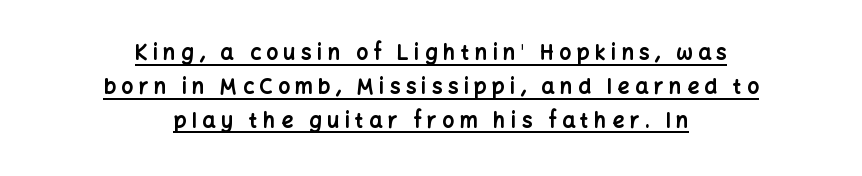
Q: Is the text bold? A: Yes.
Q: Is the text italic (slanted)? A: No, it is upright.
Q: Is the text underlined? A: Yes.
Q: How is the paragraph aligned? A: Centered.
Q: Is the spacing between letters normal or unusually wide? A: Unusually wide.
Q: Is the spacing between lines tight, normal or loose? A: Normal.
